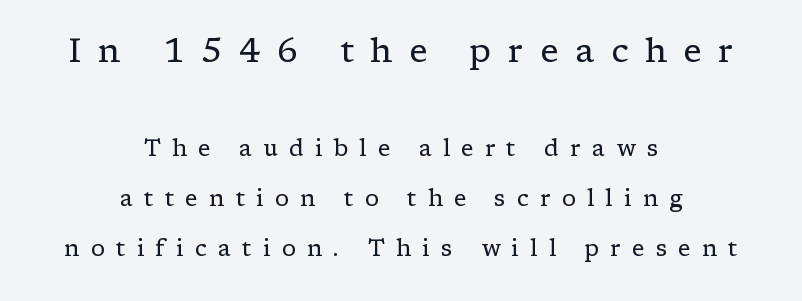
{"serif": "yes", "italic": "no", "bold": "no", "weight": "regular", "width": "normal", "stroke_contrast": "low", "x_height": "medium", "monospaced": "no", "underline": "no", "align": "center", "line_spacing": "loose", "line_spacing_ratio": 2.19, "letter_spacing": "wide", "letter_spacing_em": 0.49, "larger_block": "first", "size_ratio": 1.48, "glyph_px": 34}
